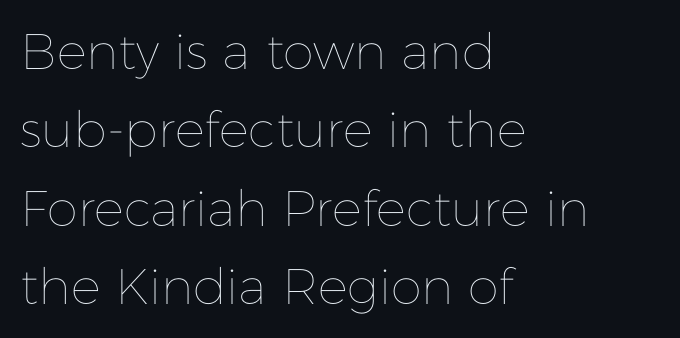
Q: Is the text bold? A: No.
Q: Is the text italic (slanted)? A: No, it is upright.
Q: Is the text underlined? A: No.
Q: How is the paragraph aligned? A: Left-aligned.
Q: Is the spacing between letters normal or unusually wide? A: Normal.
Q: Is the spacing between lines tight, normal or loose? A: Normal.
Q: Width (condensed, normal, or wide)? A: Normal.
Q: Stroke contrast? A: Low.
Q: x-height? A: Medium.
Q: Monospaced? A: No.
